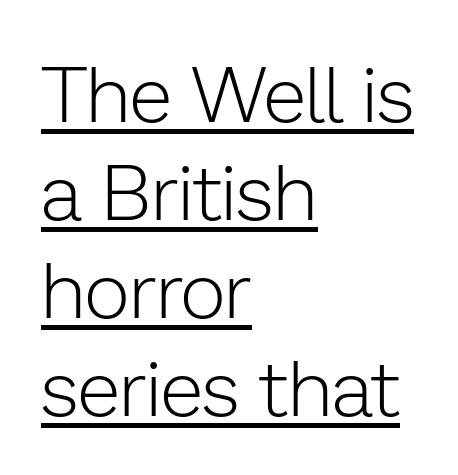
The image shows 79 px light sans-serif type, upright; set left-aligned, line spacing 1.24x, normal letter spacing, underlined; low stroke contrast and a medium x-height.
